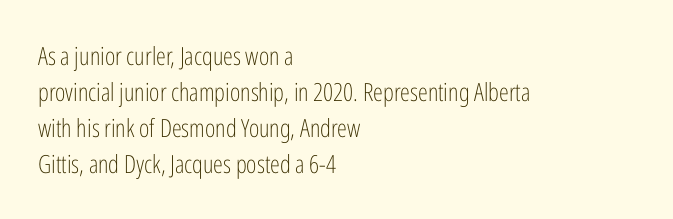
{"italic": "no", "bold": "no", "underline": "no", "align": "left", "line_spacing": "normal", "line_spacing_ratio": 1.44, "letter_spacing": "normal", "letter_spacing_em": 0.0, "glyph_px": 25}
